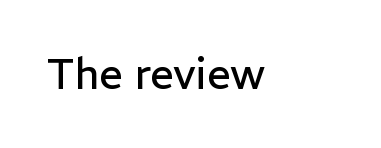
{"serif": "no", "italic": "no", "bold": "no", "weight": "regular", "width": "normal", "stroke_contrast": "low", "x_height": "medium", "monospaced": "no", "underline": "no", "letter_spacing": "normal", "letter_spacing_em": 0.0, "glyph_px": 42}
